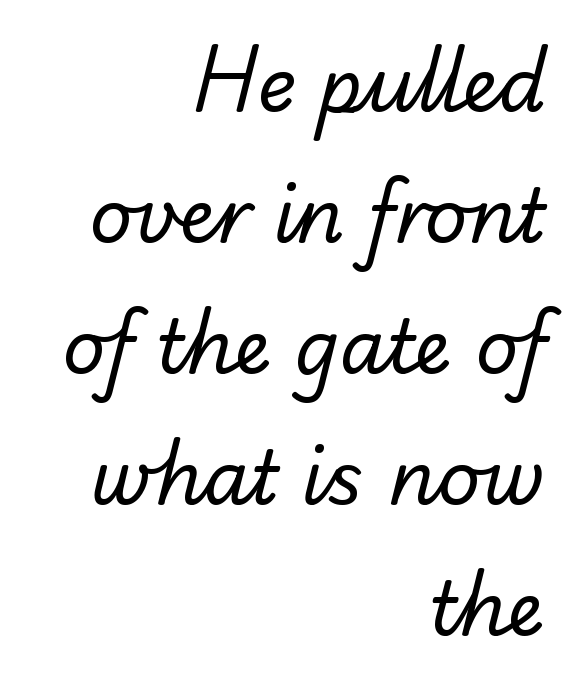
The paragraph has a hard right edge and a soft left edge. This sample uses plain, unmodified letter spacing. This rendering features lettering with no underline. Examine the stroke ends and you'll find no serifs.
